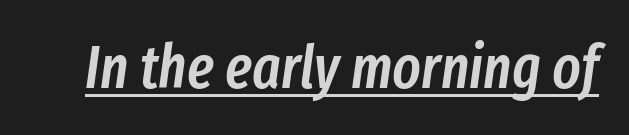
The image shows 60 px semibold, condensed type, italic (leaning right); set normal letter spacing, underlined; low stroke contrast and a medium x-height.
